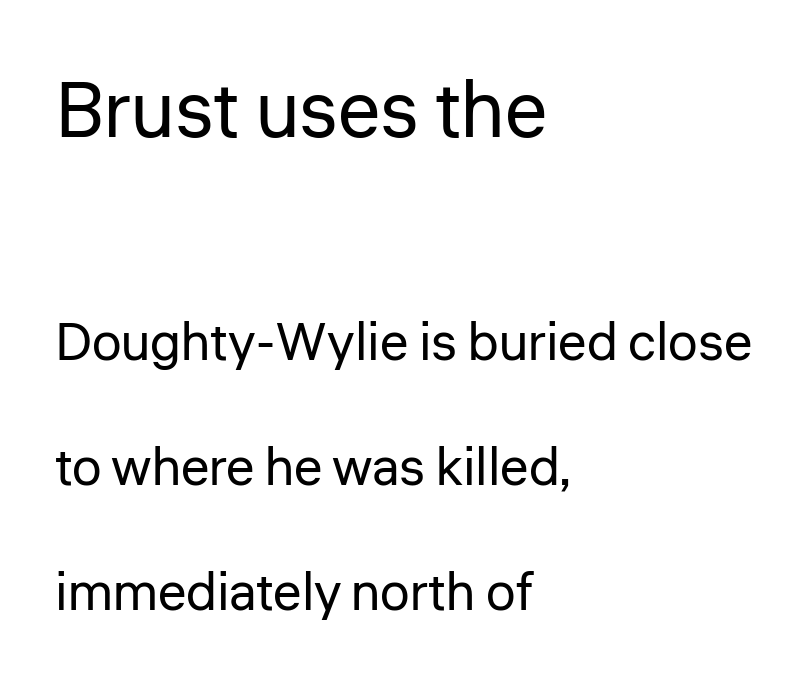
Heft: none added — not bold. Each word holds together tightly as a unit, with standard inter-letter gaps. The first block has been scaled up relative to the second. Every row of glyphs begins at an identical x-position on the left. A typesetter would label this face a sans. Quick note: underline off.
